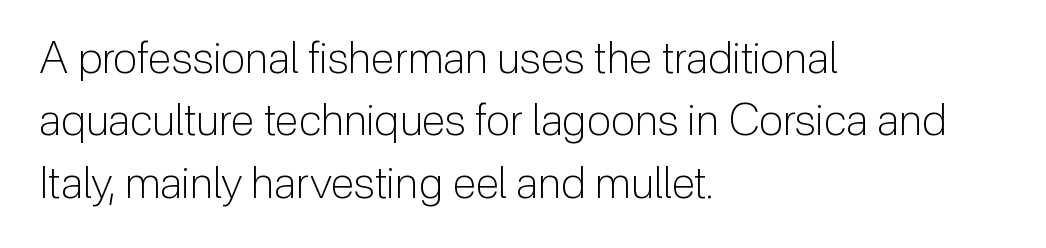
The space beneath each line is pristine and unruled. The axis of the letterforms is exactly vertical. Nope, no serifs anywhere on these letters. No letter is thick-stroked: the sample isn't bold. Spacing verdict: proportional, widths tailored to each character. The lines are quadded left.
